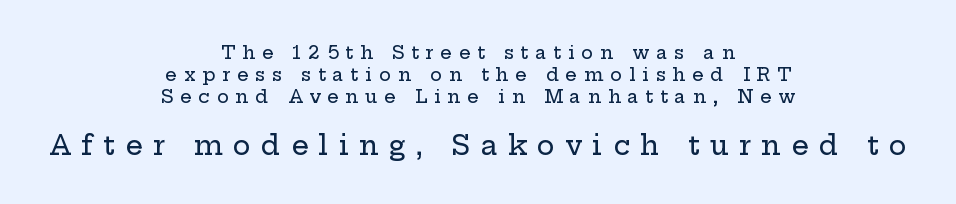
{"italic": "no", "underline": "no", "align": "center", "line_spacing_ratio": 1.21, "letter_spacing": "wide", "letter_spacing_em": 0.38, "larger_block": "second", "size_ratio": 1.5, "glyph_px": 27}
